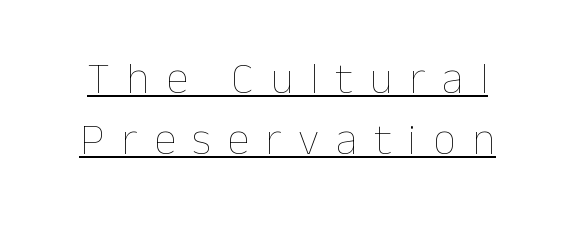
Q: Is the text bold? A: No.
Q: Is the text italic (slanted)? A: No, it is upright.
Q: Is the text underlined? A: Yes.
Q: Is the spacing between letters normal or unusually wide? A: Unusually wide.
Q: Is the spacing between lines tight, normal or loose? A: Normal.
Q: Width (condensed, normal, or wide)? A: Normal.
Q: Stroke contrast? A: Low.
Q: x-height? A: Medium.
Q: Monospaced? A: No.
